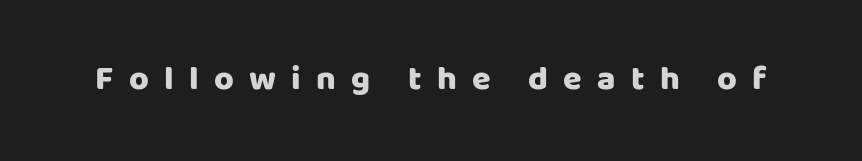
{"serif": "no", "italic": "no", "bold": "yes", "weight": "heavy", "width": "normal", "stroke_contrast": "low", "x_height": "large", "monospaced": "no", "underline": "no", "letter_spacing": "wide", "letter_spacing_em": 0.45, "glyph_px": 34}
